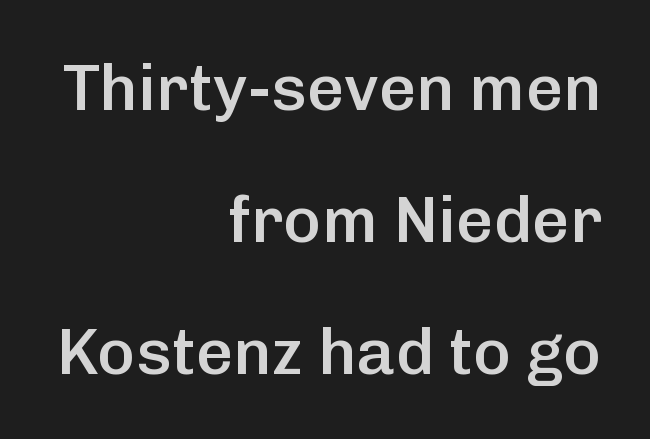
{"serif": "no", "italic": "no", "bold": "semi", "weight": "semibold", "width": "normal", "stroke_contrast": "low", "x_height": "medium", "monospaced": "no", "underline": "no", "align": "right", "line_spacing": "loose", "line_spacing_ratio": 2.03, "letter_spacing": "normal", "letter_spacing_em": 0.0, "glyph_px": 65}
